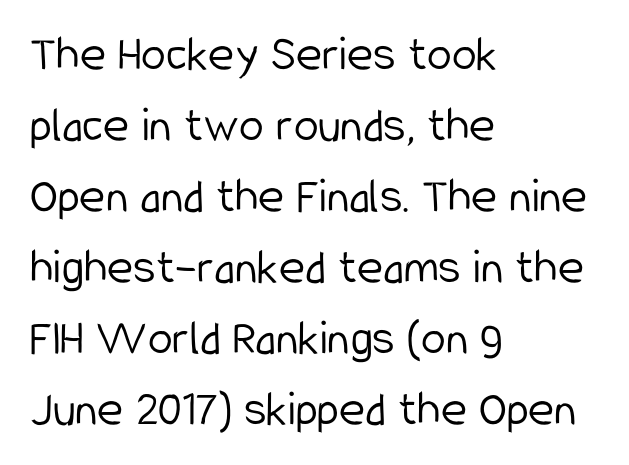
To sum up the face: it is a sans, with no serifs. Italic? Not at all — the glyphs are vertical. Summary of weight: not heavy and not bold. Honestly, the letter spacing is just normal — you wouldn't notice it. Quick note: underline off.
